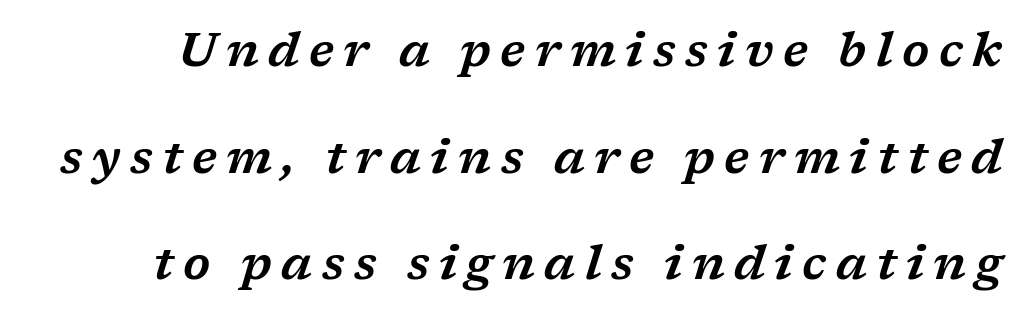
{"serif": "yes", "italic": "yes", "lean": "right", "slant_degrees": 17, "width": "wide", "stroke_contrast": "low", "x_height": "medium", "monospaced": "no", "underline": "no", "line_spacing": "loose", "line_spacing_ratio": 2.27, "letter_spacing": "wide", "letter_spacing_em": 0.2, "glyph_px": 47}
